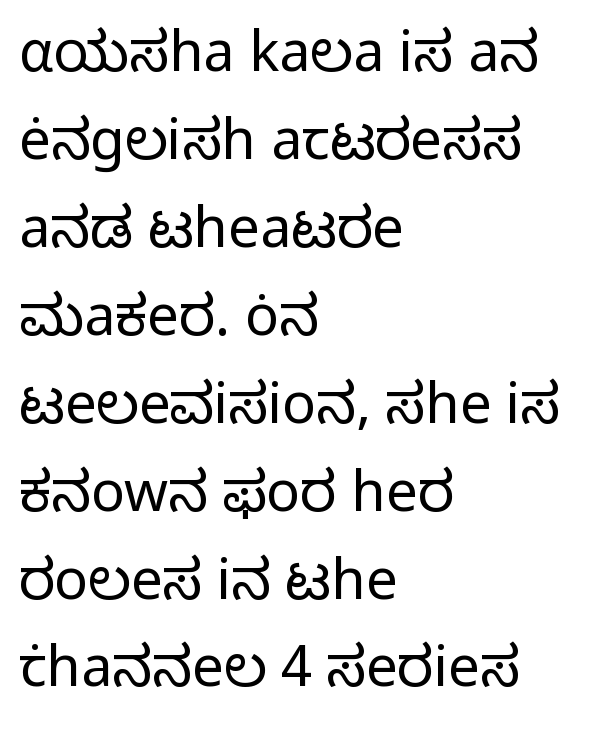
The letters advance in unequal steps, a hallmark of proportional type. The compositor pushed each line to the left boundary. The type is set solid horizontally, with unmodified tracking. The space beneath each line is pristine and unruled. You can tell from the bare stems that sans-serif type was used. The passage shown stacks its lines at a standard gap.
